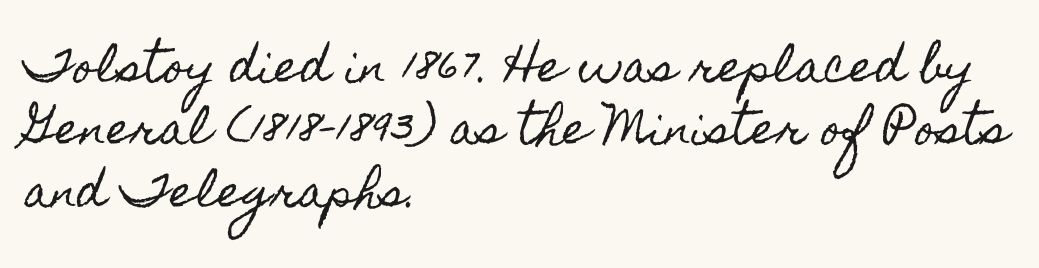
Plain, unruled lines of type. Between one letter and the next there's only the usual sliver of space. Character widths vary here, with narrow letters taking less room than wide ones. Visually the block forms a straight wall on the left and a jagged coastline on the right.
